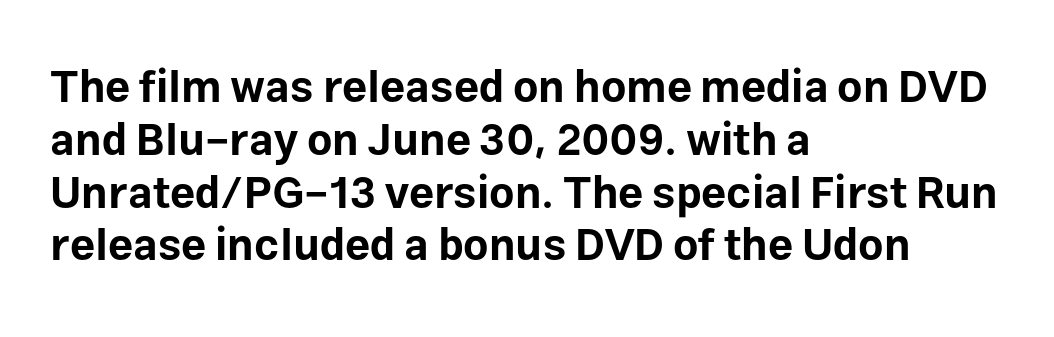
The image shows 44 px bold sans-serif type, upright; set left-aligned, line spacing 1.2x, normal letter spacing, not underlined; low stroke contrast and a medium x-height.
